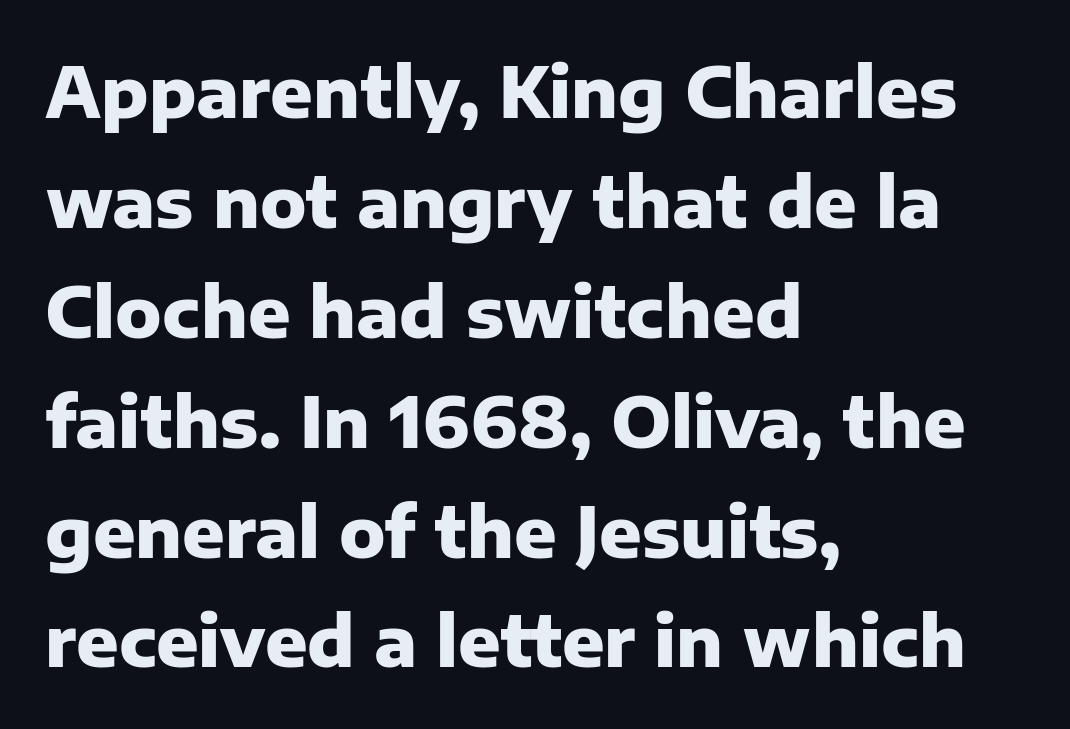
The image shows 70 px heavy sans-serif type, upright; set left-aligned, normal line spacing (1.57x), normal letter spacing, not underlined; low stroke contrast and a medium x-height.
